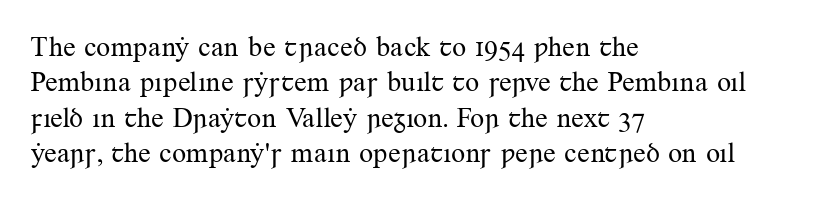
Summary of weight: not heavy and not bold. The type family on display is of the serif kind. Quick note: underline off. Nothing unusual about the tracking: characters are spaced as the font intends.
